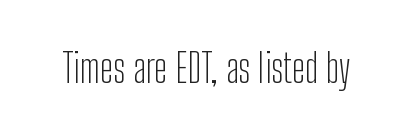
{"serif": "no", "italic": "no", "bold": "no", "weight": "light", "width": "condensed", "stroke_contrast": "low", "x_height": "medium", "monospaced": "no", "underline": "no", "letter_spacing": "normal", "letter_spacing_em": 0.0, "glyph_px": 39}
